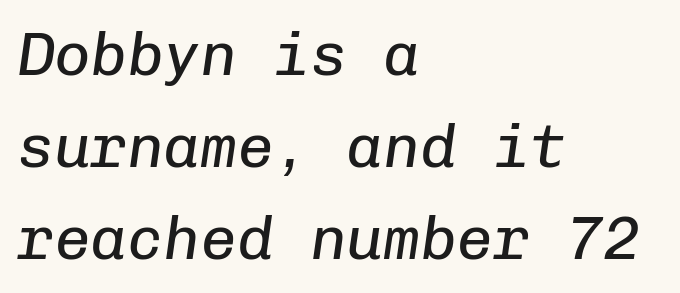
The image shows 61 px regular-weight type, italic (leaning right), monospaced; set left-aligned, normal line spacing (1.51x), normal letter spacing, not underlined; low stroke contrast and a medium x-height.
